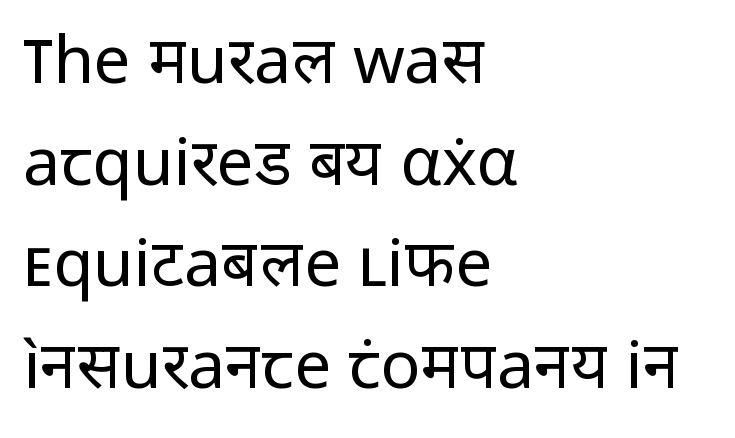
Q: Is the text bold? A: No.
Q: Is the text italic (slanted)? A: No, it is upright.
Q: Is the typeface a serif or a sans-serif typeface? A: Sans-serif.
Q: Is the text underlined? A: No.
Q: How is the paragraph aligned? A: Left-aligned.
Q: Is the spacing between letters normal or unusually wide? A: Normal.
Q: Is the spacing between lines tight, normal or loose? A: Normal.
Q: Width (condensed, normal, or wide)? A: Normal.
Q: Stroke contrast? A: Low.
Q: x-height? A: Medium.
Q: Monospaced? A: No.
